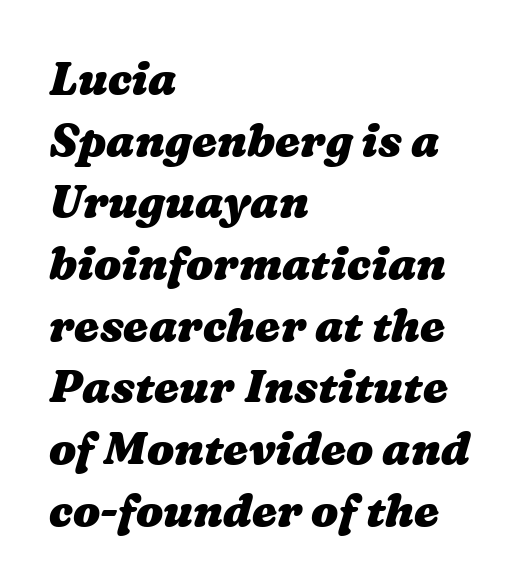
Q: Is the text bold? A: Yes.
Q: Is the text underlined? A: No.
Q: How is the paragraph aligned? A: Left-aligned.
Q: Is the spacing between letters normal or unusually wide? A: Normal.
Q: Is the spacing between lines tight, normal or loose? A: Normal.
Q: Width (condensed, normal, or wide)? A: Wide.
Q: Stroke contrast? A: Medium.
Q: x-height? A: Medium.
Q: Monospaced? A: No.
